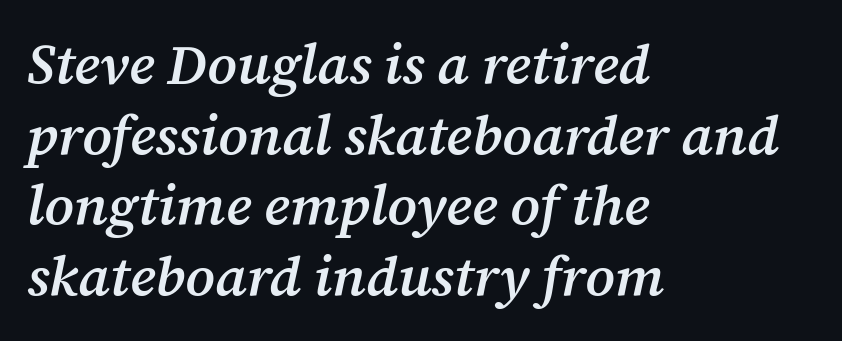
The image shows 56 px semibold serif type, italic (leaning right); set left-aligned, normal line spacing (1.26x), normal letter spacing, not underlined; medium stroke contrast and a medium x-height.
